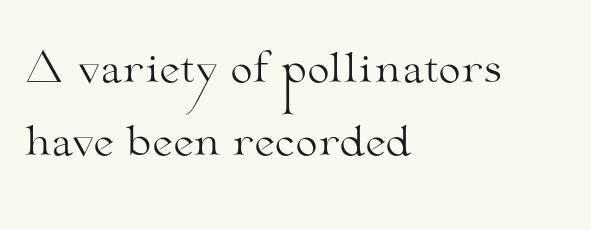
These lines are rendered in a variable-pitch font. Do the letters lean? They stand straight. The gap between lines stays unmarked. The letters look calm and open, with moderate or lighter stems. This sample is left-justified, so line endings fall wherever the words run out. The type family on display is of the serif kind.
